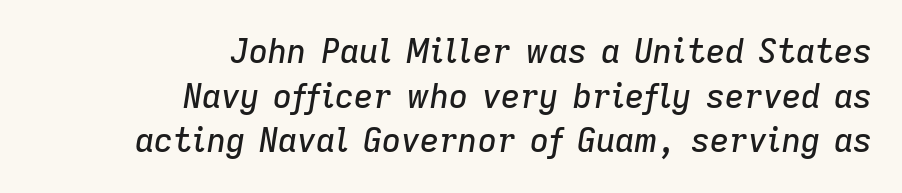
{"italic": "yes", "lean": "right", "slant_degrees": 9, "width": "normal", "stroke_contrast": "low", "x_height": "medium", "monospaced": "no", "underline": "no", "align": "right", "line_spacing": "normal", "line_spacing_ratio": 1.35, "letter_spacing": "normal", "letter_spacing_em": 0.0, "glyph_px": 33}
